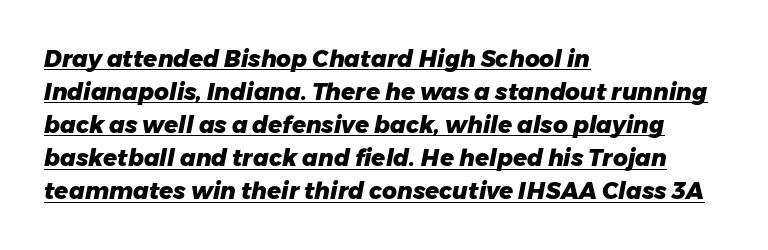
Q: Is the text bold? A: Yes.
Q: Is the text italic (slanted)? A: Yes, it leans right by about 11 degrees.
Q: Is the text underlined? A: Yes.
Q: How is the paragraph aligned? A: Left-aligned.
Q: Is the spacing between letters normal or unusually wide? A: Normal.
Q: Is the spacing between lines tight, normal or loose? A: Normal.
